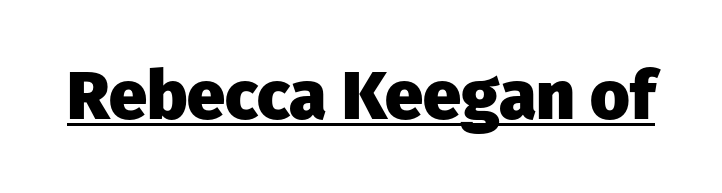
{"serif": "no", "italic": "no", "bold": "yes", "weight": "heavy", "width": "normal", "stroke_contrast": "low", "x_height": "medium", "monospaced": "no", "underline": "yes", "letter_spacing": "normal", "letter_spacing_em": 0.0, "glyph_px": 68}
